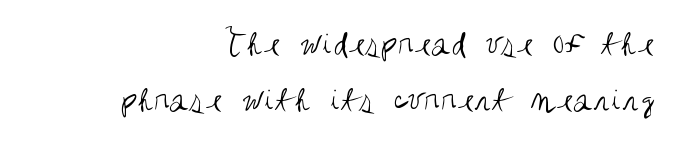
Nope, no serifs anywhere on these letters. The gap between lines stays unmarked. Do the characters align in a grid? No, the font is proportional. These lines keep a tight, regular rhythm from letter to letter.
